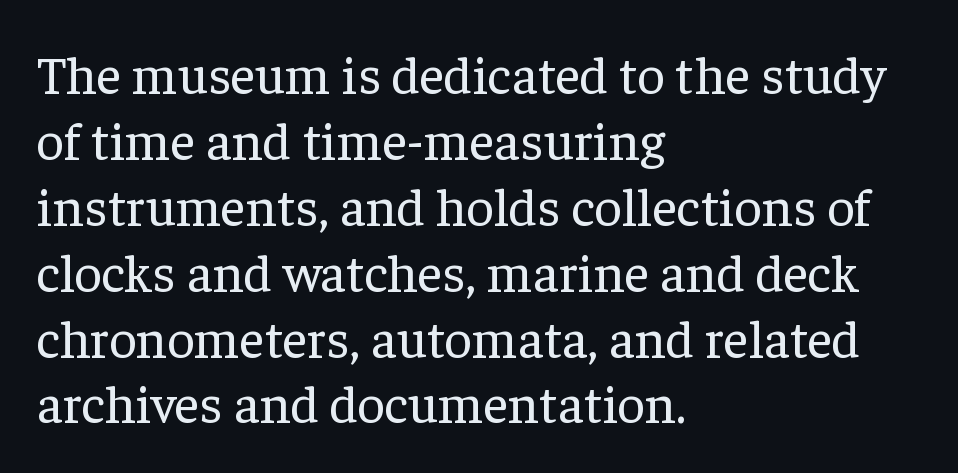
Letters have the restrained weight of plain body copy at most. The paragraph shown leans on its left margin. Students, note that the glyphs here touch the page at normal intervals. Unmarked baselines from the first word to the last.
